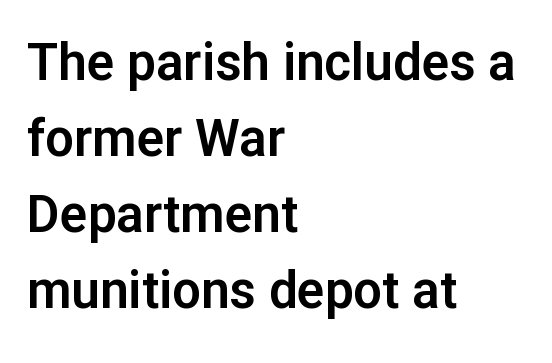
The image shows 51 px sans-serif type, upright; set left-aligned, normal line spacing (1.49x), normal letter spacing, not underlined; low stroke contrast and a medium x-height.
